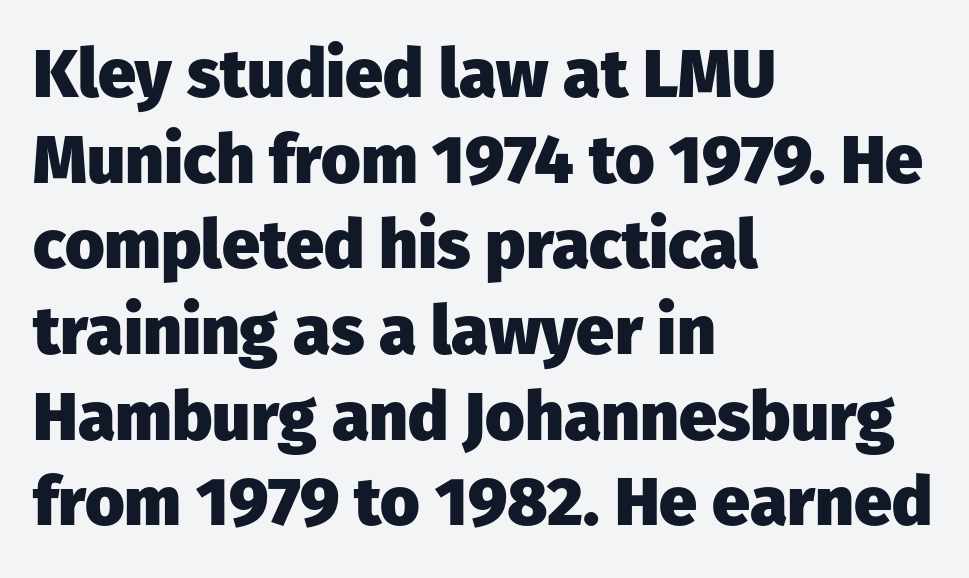
The space directly below the letters is spotless. The typography opts for an upright posture over an oblique one. Which margin do the lines hug? The left one — the right edge is uneven. The face used here is a sans, in the tradition of grotesques and geometrics. Between one letter and the next there's only the usual sliver of space. The face used here is proportionally spaced, like ordinary book or web type.
